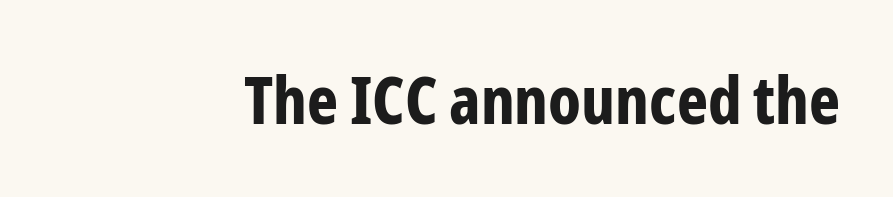
The image shows 66 px bold, condensed sans-serif type, upright; set normal letter spacing, not underlined; low stroke contrast and a medium x-height.
